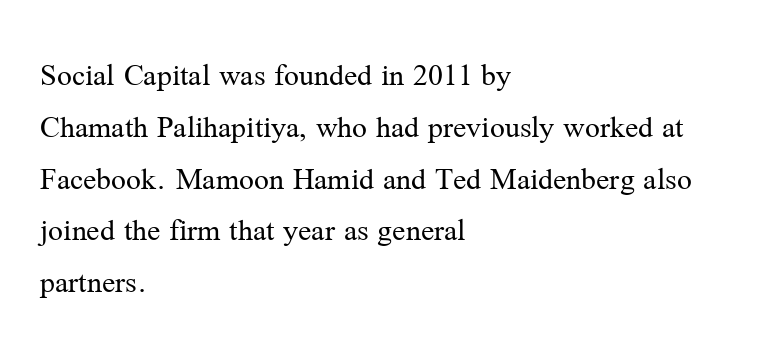
{"serif": "yes", "italic": "no", "bold": "no", "weight": "regular", "width": "normal", "stroke_contrast": "medium", "x_height": "medium", "monospaced": "no", "underline": "no", "align": "left", "line_spacing": "normal", "line_spacing_ratio": 1.57, "letter_spacing": "normal", "letter_spacing_em": 0.0, "glyph_px": 33}
